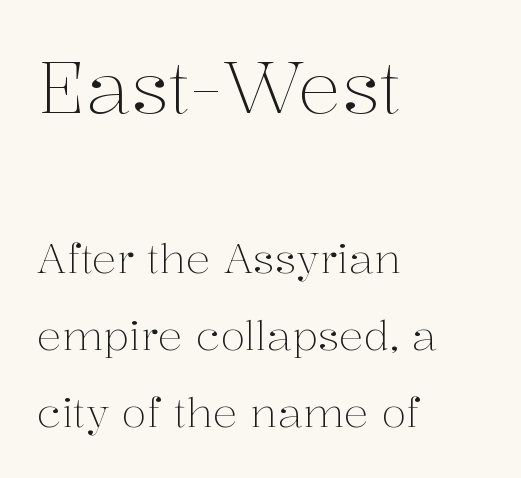
Q: Is the text bold? A: No.
Q: Is the text italic (slanted)? A: No, it is upright.
Q: Is the typeface a serif or a sans-serif typeface? A: Serif.
Q: Is the text underlined? A: No.
Q: How is the paragraph aligned? A: Left-aligned.
Q: Is the spacing between letters normal or unusually wide? A: Normal.
Q: Which block of text is set in a larger size, the first (top) or the second (bottom)? A: The first (top) one.
Q: Width (condensed, normal, or wide)? A: Normal.
Q: Stroke contrast? A: Medium.
Q: x-height? A: Medium.
Q: Monospaced? A: No.
